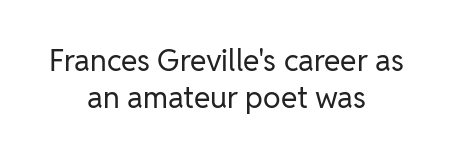
The image shows 30 px regular-weight sans-serif type, upright; set centered, line spacing 1.24x, normal letter spacing, not underlined; low stroke contrast and a medium x-height.
